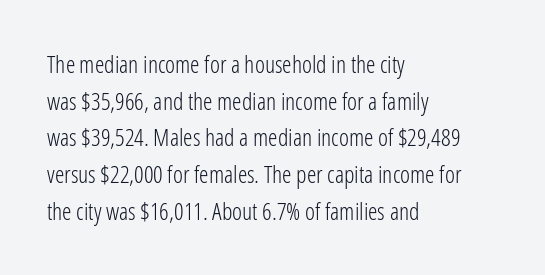
{"italic": "no", "bold": "no", "underline": "no", "align": "left", "line_spacing": "normal", "line_spacing_ratio": 1.53, "letter_spacing": "normal", "letter_spacing_em": 0.0, "glyph_px": 24}
